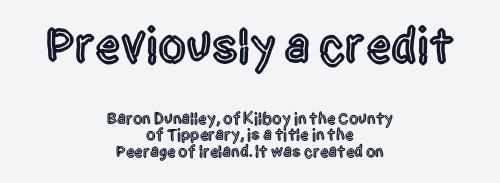
The image shows 50 px condensed sans-serif type, upright; set centered, tight line spacing (0.96x), normal letter spacing, not underlined; the first (top) block is 2.94x larger; a large x-height.
